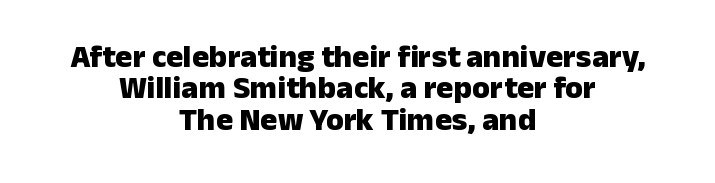
The image shows 32 px heavy sans-serif type, upright; set centered, tight line spacing (0.98x), normal letter spacing, not underlined; low stroke contrast and a medium x-height.
